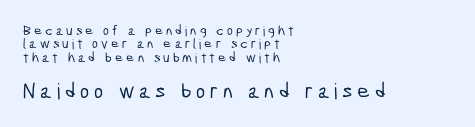
The image shows 22 px text type; set left-aligned, tight line spacing (0.95x), unusually wide letter spacing (+0.21 em), not underlined; the second (bottom) block is 1.57x larger.
